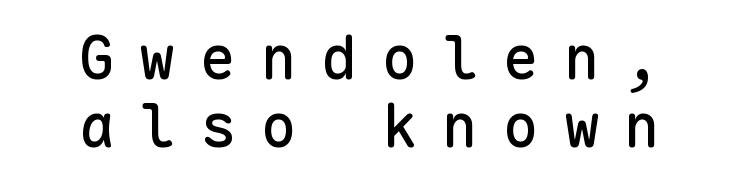
{"serif": "no", "italic": "no", "width": "normal", "stroke_contrast": "low", "x_height": "medium", "monospaced": "yes", "underline": "no", "align": "center", "line_spacing": "tight", "line_spacing_ratio": 1.13, "letter_spacing": "wide", "letter_spacing_em": 0.41, "glyph_px": 60}
